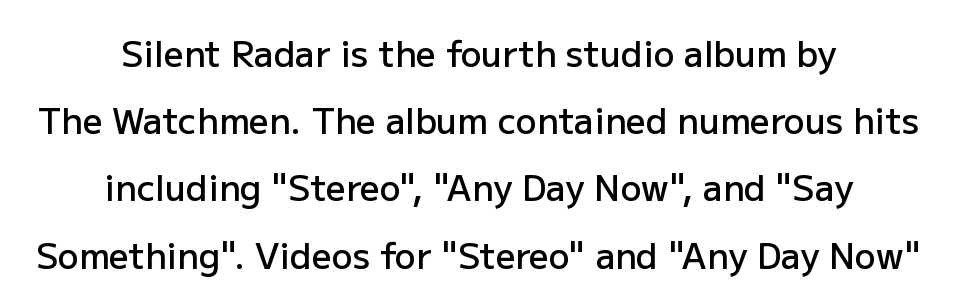
Q: Is the text bold? A: Semi-bold.
Q: Is the text italic (slanted)? A: No, it is upright.
Q: Is the typeface a serif or a sans-serif typeface? A: Sans-serif.
Q: Is the text underlined? A: No.
Q: How is the paragraph aligned? A: Centered.
Q: Is the spacing between letters normal or unusually wide? A: Normal.
Q: Is the spacing between lines tight, normal or loose? A: Loose.
Q: Width (condensed, normal, or wide)? A: Normal.
Q: Stroke contrast? A: Low.
Q: x-height? A: Medium.
Q: Monospaced? A: No.
